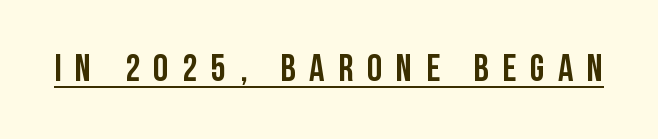
Note the varied advance widths — an 'i' is clearly narrower than an 'm'. The rendering inserts visible extra space after every character. Vertical strokes here are truly vertical. To sum up the face: it is a sans, with no serifs. The specimen includes a rule beneath the text block's lines.
